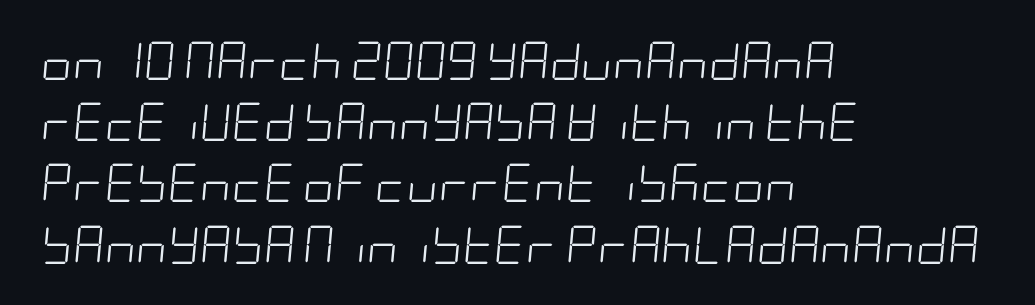
{"italic": "yes", "lean": "right", "slant_degrees": 5, "bold": "no", "weight": "light", "width": "condensed", "stroke_contrast": "low", "x_height": "large", "underline": "no", "align": "left", "line_spacing": "normal", "line_spacing_ratio": 1.57, "letter_spacing": "normal", "letter_spacing_em": 0.0, "glyph_px": 39}
